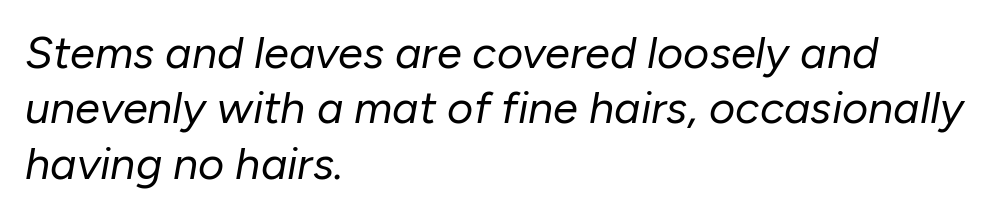
The image shows 45 px regular-weight type, italic (leaning right); set left-aligned, line spacing 1.23x, normal letter spacing, not underlined; low stroke contrast and a medium x-height.
